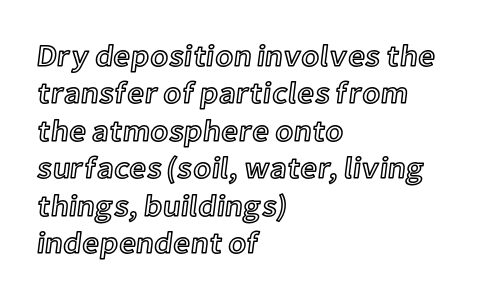
{"width": "normal", "x_height": "medium", "monospaced": "no", "underline": "no", "align": "left", "line_spacing": "normal", "line_spacing_ratio": 1.25, "letter_spacing": "normal", "letter_spacing_em": 0.0, "glyph_px": 30}
